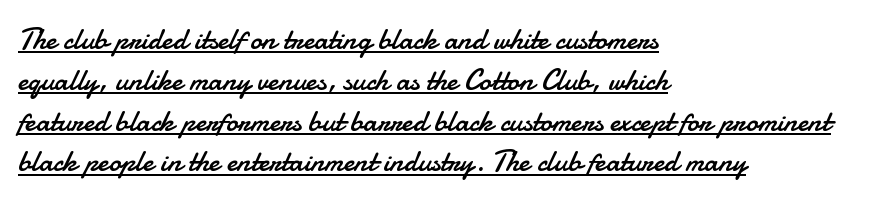
Q: Is the text bold? A: No.
Q: Is the text italic (slanted)? A: Yes.
Q: Is the typeface a serif or a sans-serif typeface? A: Sans-serif.
Q: Is the text underlined? A: Yes.
Q: How is the paragraph aligned? A: Left-aligned.
Q: Is the spacing between letters normal or unusually wide? A: Normal.
Q: Is the spacing between lines tight, normal or loose? A: Normal.
Q: Width (condensed, normal, or wide)? A: Normal.
Q: Stroke contrast? A: Low.
Q: x-height? A: Small.
Q: Monospaced? A: No.
